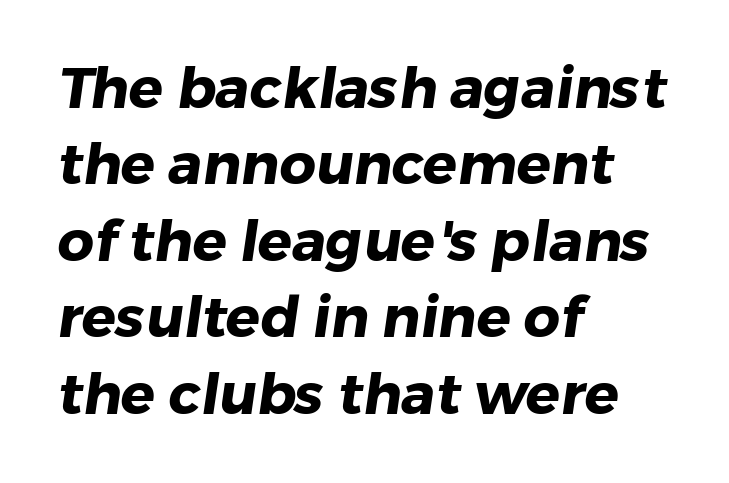
The image shows 57 px heavy sans-serif type; set left-aligned, normal line spacing (1.34x), normal letter spacing, not underlined; low stroke contrast and a medium x-height.
